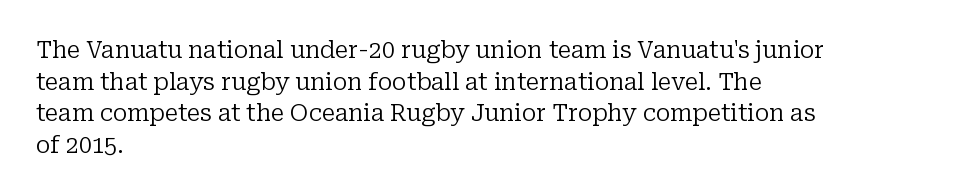
A roman cut, with each character standing at attention. Line spacing here is normal. The text block is weighted toward the left margin, trailing off unevenly rightward. Lines of text with bare space underneath. Nothing unusual about the tracking: characters are spaced as the font intends. A quiet, ordinary-to-light weight characterises the typeface.
